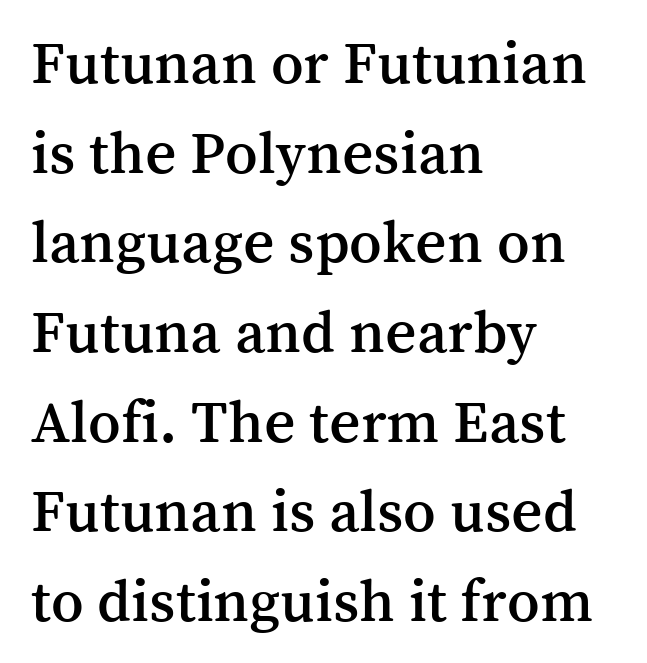
Q: Is the text italic (slanted)? A: No, it is upright.
Q: Is the typeface a serif or a sans-serif typeface? A: Serif.
Q: Is the text underlined? A: No.
Q: How is the paragraph aligned? A: Left-aligned.
Q: Is the spacing between letters normal or unusually wide? A: Normal.
Q: Is the spacing between lines tight, normal or loose? A: Normal.
Q: Width (condensed, normal, or wide)? A: Normal.
Q: Stroke contrast? A: Medium.
Q: x-height? A: Medium.
Q: Monospaced? A: No.
